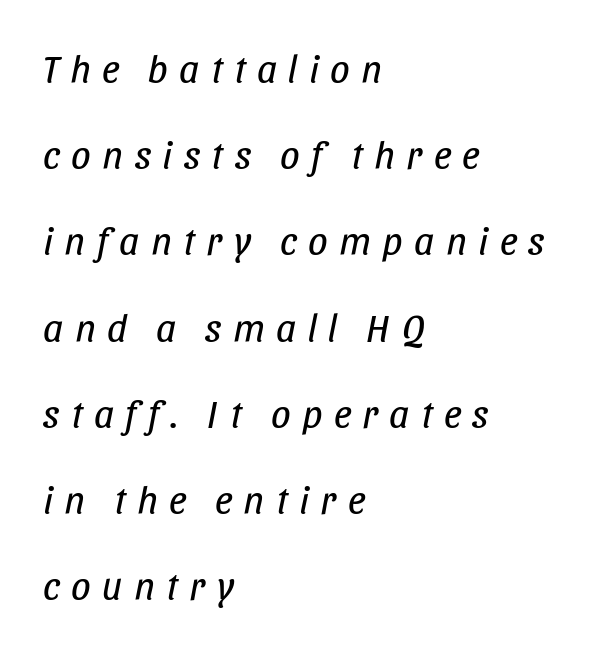
The image shows 39 px regular-weight, condensed type, italic (leaning right); set left-aligned, loose line spacing (2.21x), unusually wide letter spacing (+0.29 em), not underlined; low stroke contrast and a large x-height.
